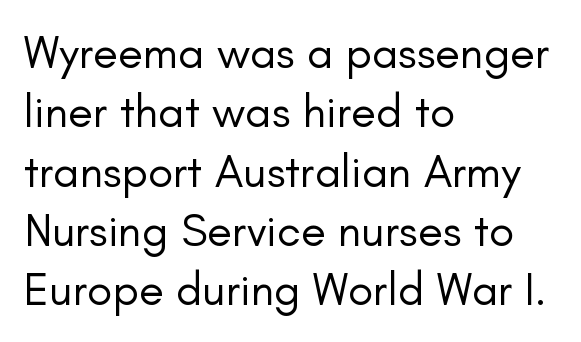
{"serif": "no", "italic": "no", "bold": "no", "weight": "regular", "width": "normal", "stroke_contrast": "low", "x_height": "small", "monospaced": "no", "underline": "no", "align": "left", "line_spacing": "normal", "line_spacing_ratio": 1.29, "letter_spacing": "normal", "letter_spacing_em": 0.0, "glyph_px": 46}
